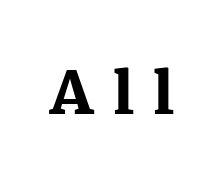
The image shows 58 px heavy serif type, upright; set unusually wide letter spacing (+0.32 em), not underlined; medium stroke contrast and a medium x-height.
